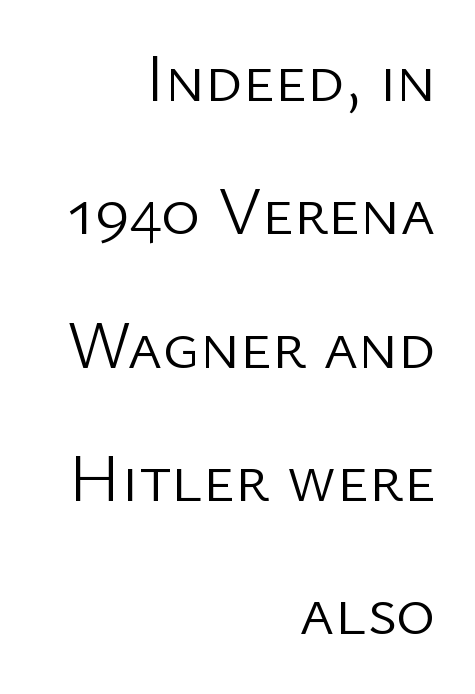
Q: Is the text bold? A: No.
Q: Is the text italic (slanted)? A: No, it is upright.
Q: Is the typeface a serif or a sans-serif typeface? A: Sans-serif.
Q: Is the text underlined? A: No.
Q: How is the paragraph aligned? A: Right-aligned.
Q: Is the spacing between letters normal or unusually wide? A: Normal.
Q: Is the spacing between lines tight, normal or loose? A: Loose.
Q: Width (condensed, normal, or wide)? A: Normal.
Q: Stroke contrast? A: Low.
Q: x-height? A: Medium.
Q: Monospaced? A: No.
